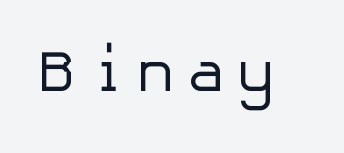
These lines were composed using upright roman letters. The words here are not underlined. Does the type have serifs? No, each stem ends abruptly. Each stroke keeps to a modest, everyday thickness or less.
